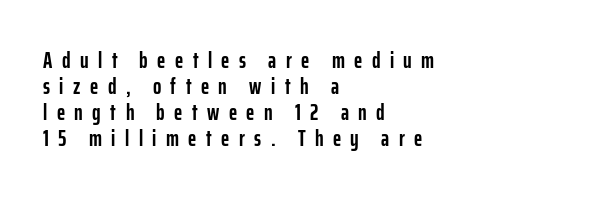
{"italic": "no", "bold": "yes", "underline": "no", "align": "left", "line_spacing_ratio": 1.18, "letter_spacing": "wide", "letter_spacing_em": 0.43, "glyph_px": 22}
